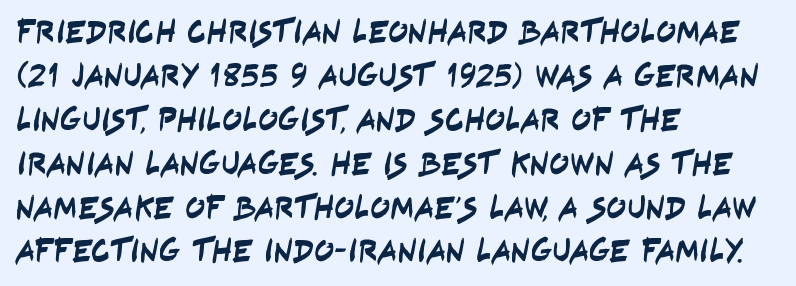
Compared with a centered layout, this one pins lines to the left instead. Font category for this specimen: sans-serif. Default kerning and tracking; the words read as compact shapes. Words float on clear page, feet unadorned. Here the designer chose a conventional face with non-uniform glyph widths. The line-height multiplier appears to be the usual default.
